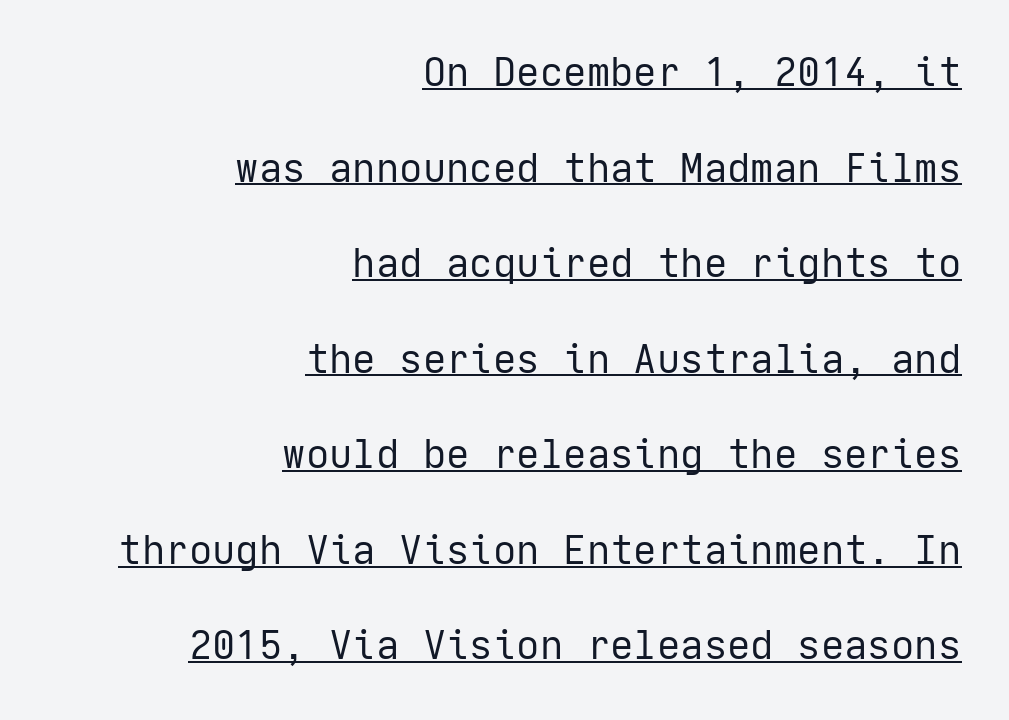
Tracking here is standard; glyphs follow each other at the usual distance. Underlining? Definitely there. This sample uses a sans-serif face. Is this a heavy cut? Hardly; it is regular or lighter.
